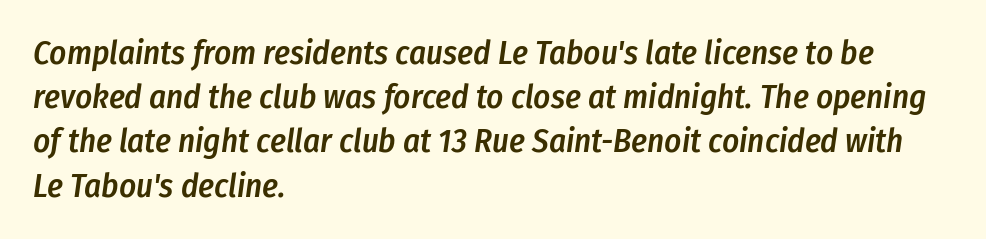
The image shows 33 px semibold, condensed type, italic (leaning right); set left-aligned, normal line spacing (1.34x), normal letter spacing, not underlined; low stroke contrast and a medium x-height.
